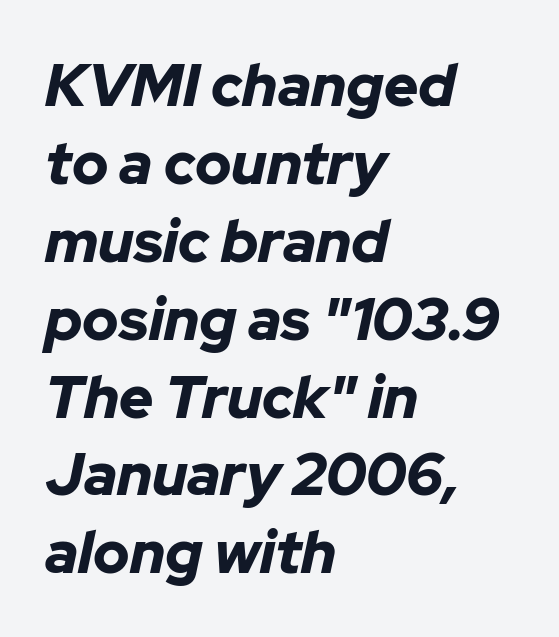
The image shows 59 px bold type, italic (leaning right); set left-aligned, normal line spacing (1.32x), normal letter spacing, not underlined; low stroke contrast and a medium x-height.
